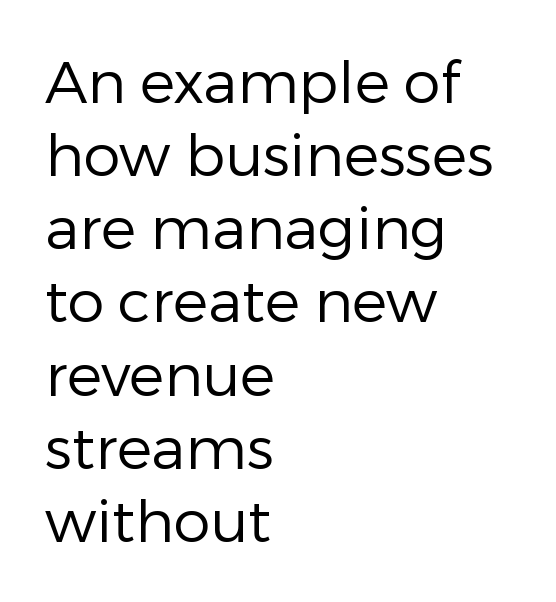
{"serif": "no", "italic": "no", "bold": "no", "weight": "regular", "width": "normal", "stroke_contrast": "low", "x_height": "medium", "monospaced": "no", "underline": "no", "align": "left", "line_spacing_ratio": 1.24, "letter_spacing": "normal", "letter_spacing_em": 0.0, "glyph_px": 59}
